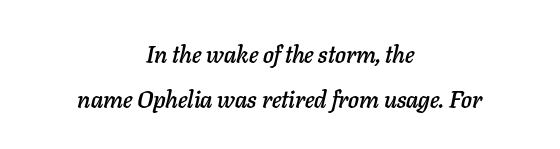
If you folded the block vertically in half, each line would mirror itself in length. Posture: slanted. No extra tracking has been applied to these lines. Decoration check: the copy has no underline.
